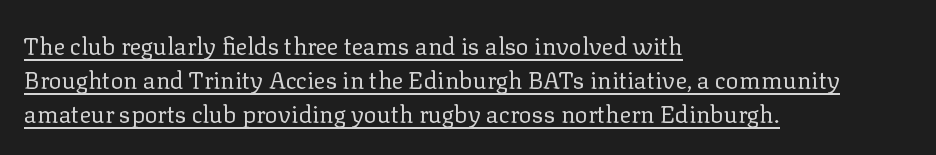
Q: Is the text bold? A: No.
Q: Is the text italic (slanted)? A: No, it is upright.
Q: Is the text underlined? A: Yes.
Q: How is the paragraph aligned? A: Left-aligned.
Q: Is the spacing between letters normal or unusually wide? A: Normal.
Q: Is the spacing between lines tight, normal or loose? A: Normal.
